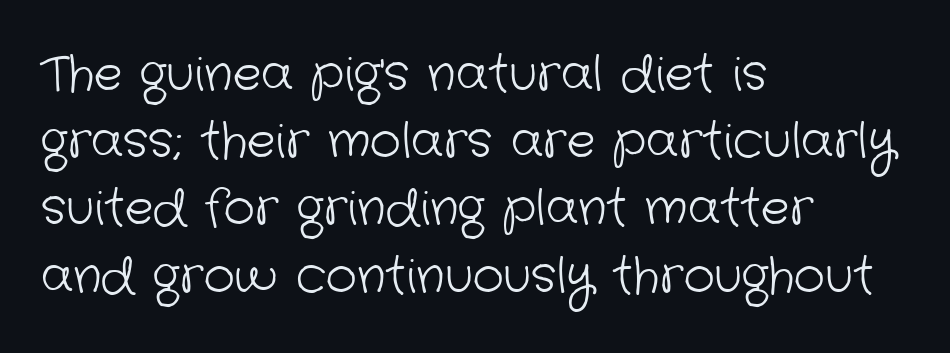
{"serif": "no", "bold": "no", "weight": "light", "width": "normal", "stroke_contrast": "low", "x_height": "medium", "monospaced": "no", "underline": "no", "align": "left", "line_spacing": "normal", "line_spacing_ratio": 1.4, "letter_spacing": "normal", "letter_spacing_em": 0.0, "glyph_px": 48}
